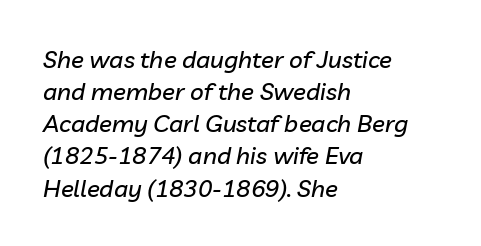
{"italic": "yes", "lean": "right", "slant_degrees": 10, "underline": "no", "align": "left", "line_spacing": "normal", "line_spacing_ratio": 1.34, "letter_spacing": "normal", "letter_spacing_em": 0.0, "glyph_px": 24}
